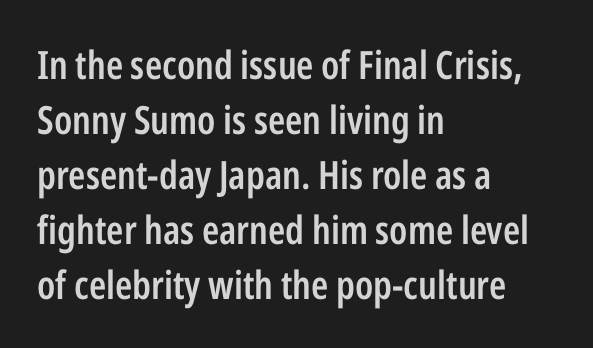
{"serif": "no", "italic": "no", "bold": "semi", "weight": "semibold", "width": "condensed", "stroke_contrast": "low", "x_height": "medium", "monospaced": "no", "underline": "no", "align": "left", "line_spacing": "normal", "line_spacing_ratio": 1.41, "letter_spacing": "normal", "letter_spacing_em": 0.0, "glyph_px": 39}
